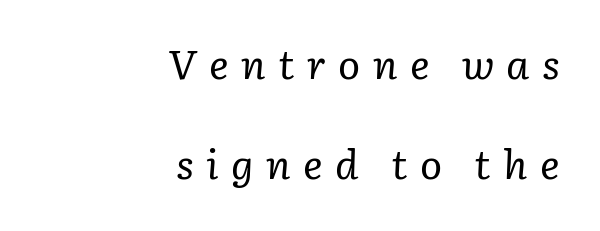
The image shows 41 px regular-weight serif type, italic (leaning right); set right-aligned, loose line spacing (2.44x), unusually wide letter spacing (+0.3 em), not underlined; low stroke contrast and a medium x-height.
